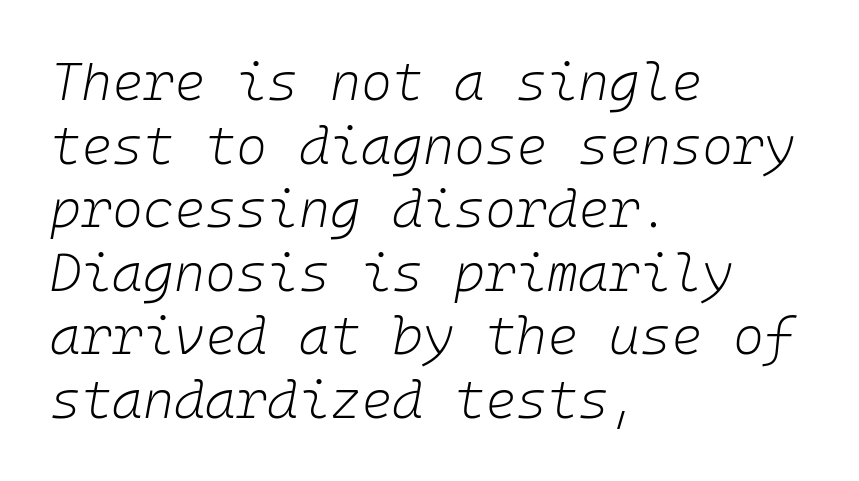
Q: Is the text bold? A: No.
Q: Is the text italic (slanted)? A: Yes, it leans right by about 10 degrees.
Q: Is the text underlined? A: No.
Q: How is the paragraph aligned? A: Left-aligned.
Q: Is the spacing between letters normal or unusually wide? A: Normal.
Q: Width (condensed, normal, or wide)? A: Normal.
Q: Stroke contrast? A: Low.
Q: x-height? A: Medium.
